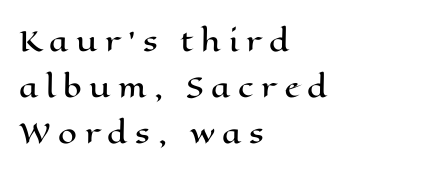
{"italic": "no", "underline": "no", "align": "left", "line_spacing_ratio": 1.71, "letter_spacing": "wide", "letter_spacing_em": 0.28, "glyph_px": 27}
